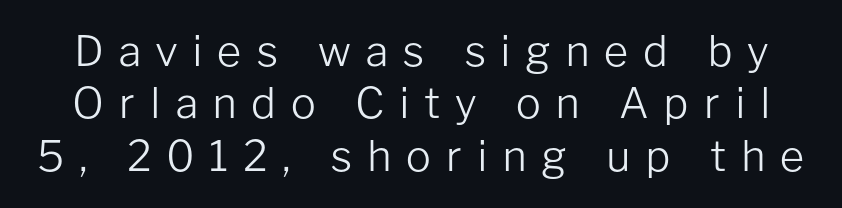
The image shows 42 px light sans-serif type, upright; set normal line spacing (1.25x), unusually wide letter spacing (+0.34 em), not underlined; low stroke contrast and a medium x-height.
